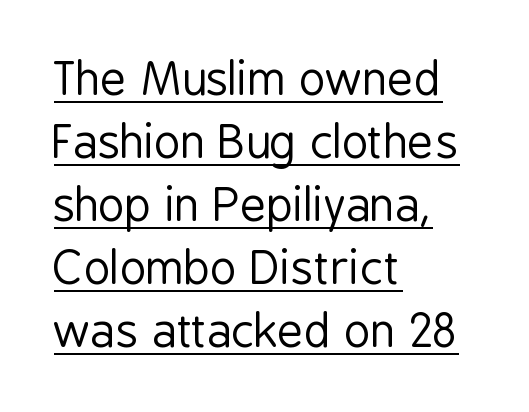
Q: Is the text bold? A: No.
Q: Is the text italic (slanted)? A: No, it is upright.
Q: Is the typeface a serif or a sans-serif typeface? A: Sans-serif.
Q: Is the text underlined? A: Yes.
Q: How is the paragraph aligned? A: Left-aligned.
Q: Is the spacing between letters normal or unusually wide? A: Normal.
Q: Is the spacing between lines tight, normal or loose? A: Normal.
Q: Width (condensed, normal, or wide)? A: Condensed.
Q: Stroke contrast? A: Low.
Q: x-height? A: Medium.
Q: Monospaced? A: No.
